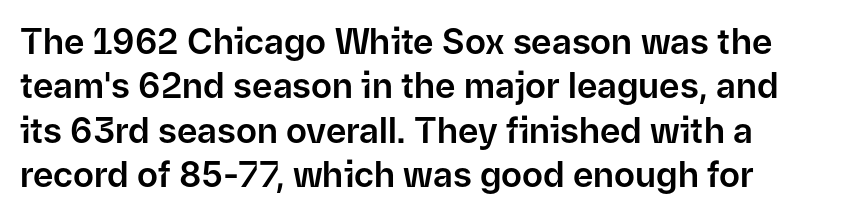
The image shows 35 px sans-serif type, upright; set normal line spacing (1.27x), normal letter spacing, not underlined; low stroke contrast and a medium x-height.
